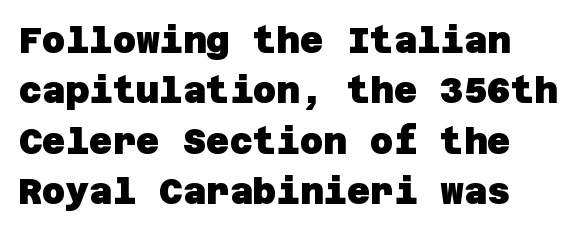
Q: Is the text bold? A: Yes.
Q: Is the typeface a serif or a sans-serif typeface? A: Sans-serif.
Q: Is the text underlined? A: No.
Q: Is the spacing between letters normal or unusually wide? A: Normal.
Q: Is the spacing between lines tight, normal or loose? A: Normal.
Q: Width (condensed, normal, or wide)? A: Normal.
Q: Stroke contrast? A: Low.
Q: x-height? A: Large.
